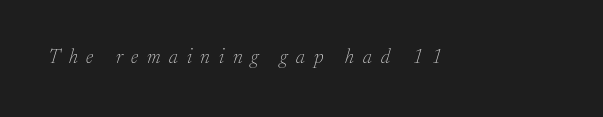
Q: Is the text bold? A: No.
Q: Is the text italic (slanted)? A: Yes, it leans right by about 17 degrees.
Q: Is the text underlined? A: No.
Q: Is the spacing between letters normal or unusually wide? A: Unusually wide.
